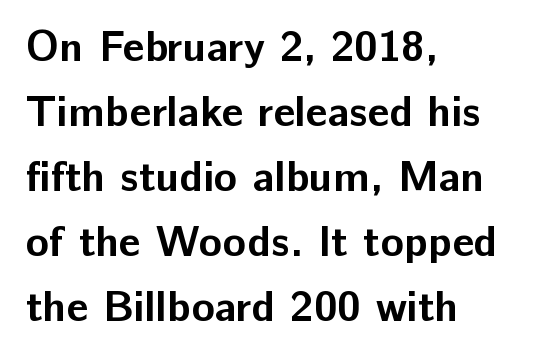
{"serif": "no", "italic": "no", "bold": "yes", "weight": "bold", "width": "normal", "stroke_contrast": "low", "x_height": "medium", "monospaced": "no", "underline": "no", "align": "left", "line_spacing": "normal", "line_spacing_ratio": 1.51, "letter_spacing": "normal", "letter_spacing_em": 0.0, "glyph_px": 43}
